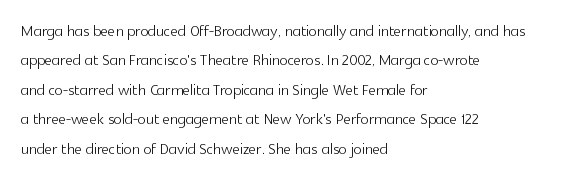
Q: Is the text bold? A: No.
Q: Is the text italic (slanted)? A: No, it is upright.
Q: Is the text underlined? A: No.
Q: How is the paragraph aligned? A: Left-aligned.
Q: Is the spacing between letters normal or unusually wide? A: Normal.
Q: Is the spacing between lines tight, normal or loose? A: Normal.
